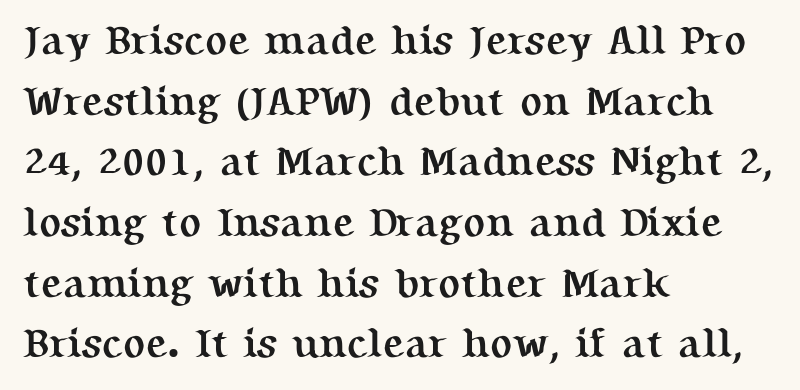
Leading: standard. Heavy-handed strokes throughout: this text is bold. The passage shown is not underscored anywhere. Note the varied advance widths — an 'i' is clearly narrower than an 'm'. This is the regular roman posture of the typeface.
